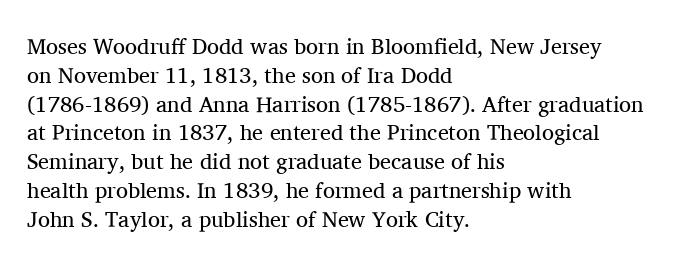
Q: Is the text bold? A: No.
Q: Is the text italic (slanted)? A: No, it is upright.
Q: Is the text underlined? A: No.
Q: How is the paragraph aligned? A: Left-aligned.
Q: Is the spacing between letters normal or unusually wide? A: Normal.
Q: Is the spacing between lines tight, normal or loose? A: Normal.
